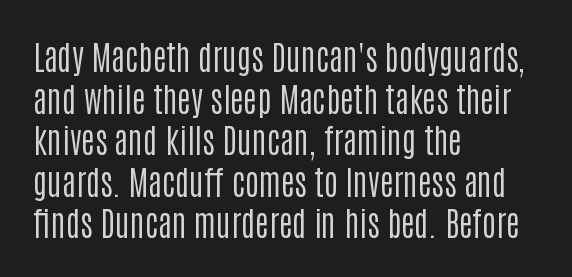
Q: Is the text bold? A: No.
Q: Is the text italic (slanted)? A: No, it is upright.
Q: Is the typeface a serif or a sans-serif typeface? A: Sans-serif.
Q: Is the text underlined? A: No.
Q: How is the paragraph aligned? A: Left-aligned.
Q: Is the spacing between letters normal or unusually wide? A: Normal.
Q: Is the spacing between lines tight, normal or loose? A: Normal.
Q: Width (condensed, normal, or wide)? A: Condensed.
Q: Stroke contrast? A: Low.
Q: x-height? A: Large.
Q: Monospaced? A: No.
